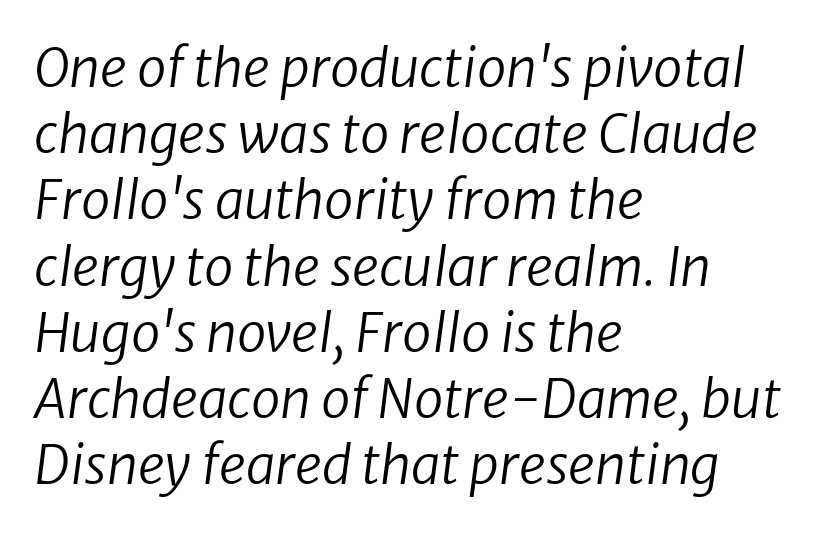
The image shows 53 px regular-weight type, italic (leaning right); set left-aligned, normal line spacing (1.25x), normal letter spacing, not underlined; low stroke contrast and a medium x-height.
